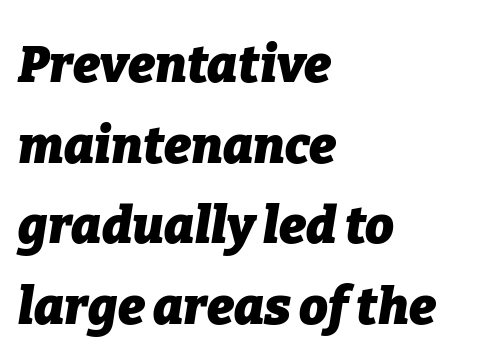
The image shows 51 px heavy type, italic (leaning right); set left-aligned, normal line spacing (1.58x), normal letter spacing, not underlined; low stroke contrast and a medium x-height.
